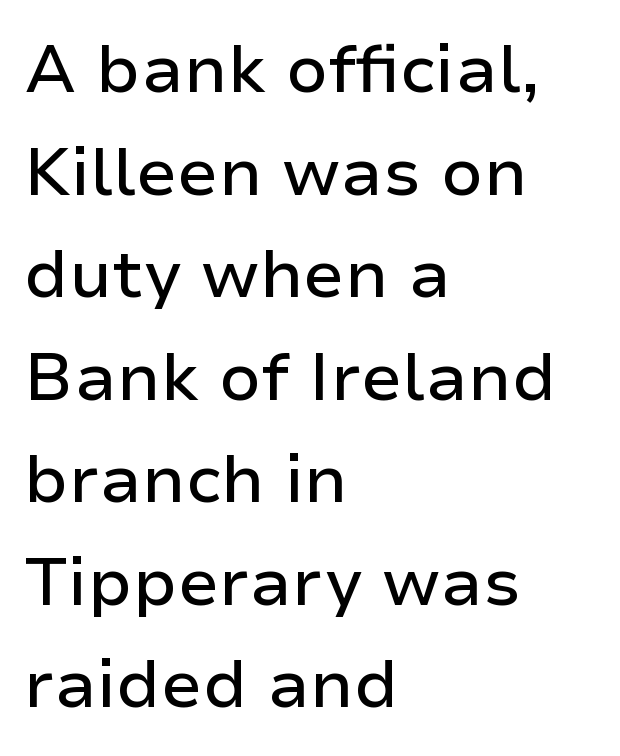
{"serif": "no", "italic": "no", "width": "normal", "stroke_contrast": "low", "x_height": "medium", "monospaced": "no", "underline": "no", "align": "left", "line_spacing": "normal", "line_spacing_ratio": 1.53, "letter_spacing": "normal", "letter_spacing_em": 0.0, "glyph_px": 67}
